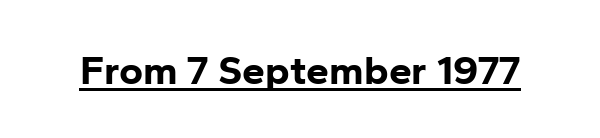
Default kerning and tracking; the words read as compact shapes. Strong, thick strokes mark this as bold type. No italicization has been applied; the sample stays upright. A continuous stroke trails under the words, as in a hyperlink. This rendering employs a face without finishing strokes, i.e., a sans-serif.
